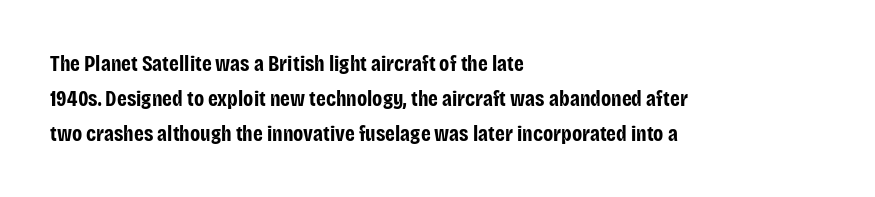
{"italic": "no", "bold": "yes", "underline": "no", "align": "left", "line_spacing": "normal", "line_spacing_ratio": 1.58, "letter_spacing": "normal", "letter_spacing_em": 0.0, "glyph_px": 22}
